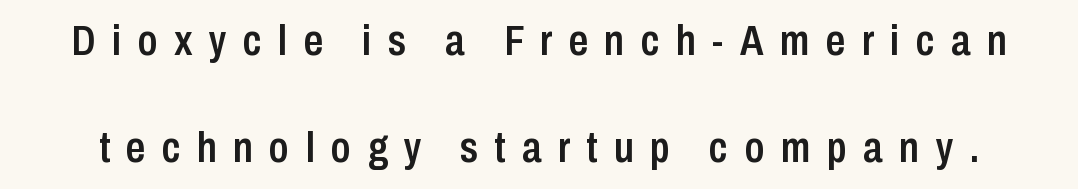
The image shows 43 px semibold, condensed sans-serif type, upright; set loose line spacing (2.48x), unusually wide letter spacing (+0.38 em), not underlined; low stroke contrast and a medium x-height.
